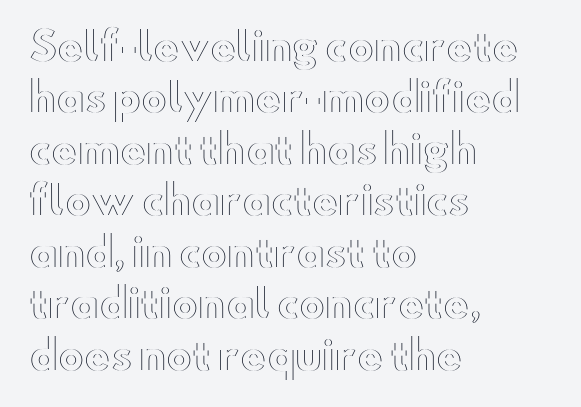
Q: Is the text italic (slanted)? A: No, it is upright.
Q: Is the text underlined? A: No.
Q: How is the paragraph aligned? A: Left-aligned.
Q: Is the spacing between letters normal or unusually wide? A: Normal.
Q: Is the spacing between lines tight, normal or loose? A: Normal.
Q: Width (condensed, normal, or wide)? A: Wide.
Q: x-height? A: Small.
Q: Monospaced? A: No.
